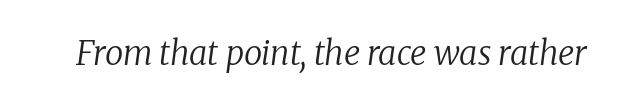
Q: Is the text bold? A: No.
Q: Is the text italic (slanted)? A: Yes, it leans right by about 8 degrees.
Q: Is the typeface a serif or a sans-serif typeface? A: Serif.
Q: Is the text underlined? A: No.
Q: Is the spacing between letters normal or unusually wide? A: Normal.
Q: Width (condensed, normal, or wide)? A: Normal.
Q: Stroke contrast? A: Low.
Q: x-height? A: Medium.
Q: Monospaced? A: No.
